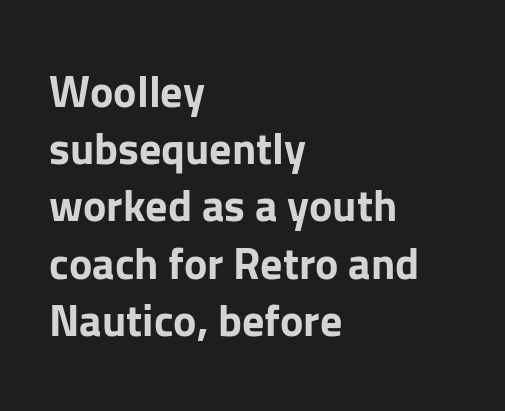
Q: Is the text bold? A: Yes.
Q: Is the text italic (slanted)? A: No, it is upright.
Q: Is the typeface a serif or a sans-serif typeface? A: Sans-serif.
Q: Is the text underlined? A: No.
Q: How is the paragraph aligned? A: Left-aligned.
Q: Is the spacing between letters normal or unusually wide? A: Normal.
Q: Is the spacing between lines tight, normal or loose? A: Normal.
Q: Width (condensed, normal, or wide)? A: Normal.
Q: Stroke contrast? A: Low.
Q: x-height? A: Medium.
Q: Monospaced? A: No.
